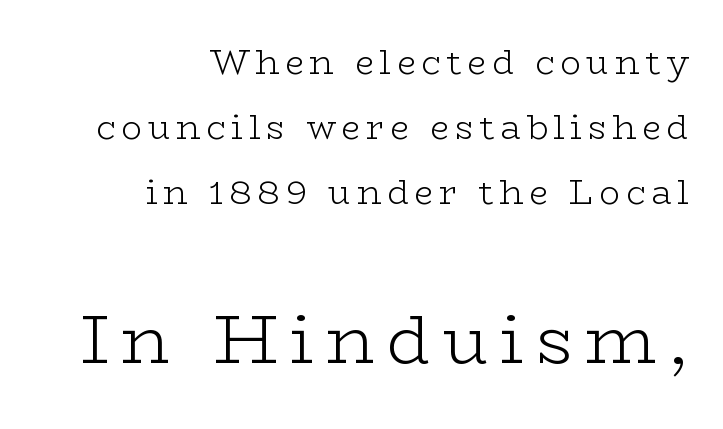
{"serif": "yes", "italic": "no", "bold": "no", "weight": "light", "width": "wide", "stroke_contrast": "low", "x_height": "medium", "monospaced": "no", "underline": "no", "align": "right", "line_spacing": "loose", "line_spacing_ratio": 1.91, "larger_block": "second", "size_ratio": 2.03, "glyph_px": 69}
